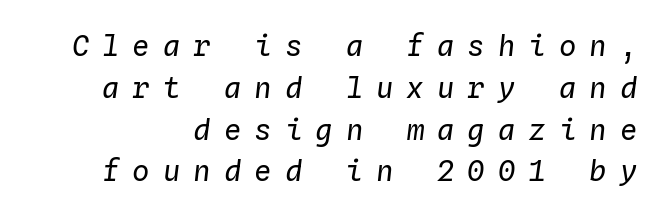
{"italic": "yes", "lean": "right", "slant_degrees": 4, "bold": "no", "weight": "regular", "width": "normal", "stroke_contrast": "low", "x_height": "medium", "monospaced": "yes", "underline": "no", "line_spacing": "normal", "line_spacing_ratio": 1.44, "letter_spacing": "wide", "letter_spacing_em": 0.45, "glyph_px": 29}
